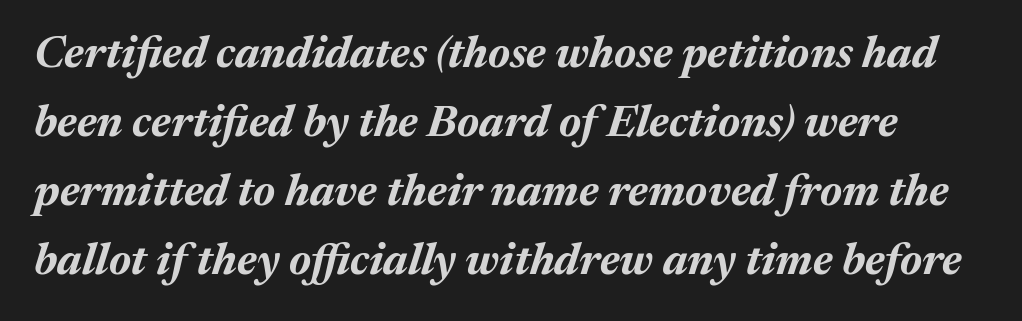
The image shows 44 px bold type, italic (leaning right); set normal line spacing (1.57x), normal letter spacing, not underlined; medium stroke contrast and a medium x-height.
